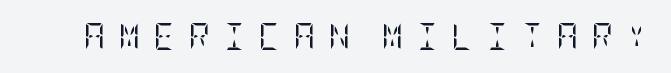
The space beneath each line is pristine and unruled. Designer's note — italics off, roman on. Tracking here is generous; glyphs stand well apart from one another. Letters have the restrained weight of plain body copy at most.
